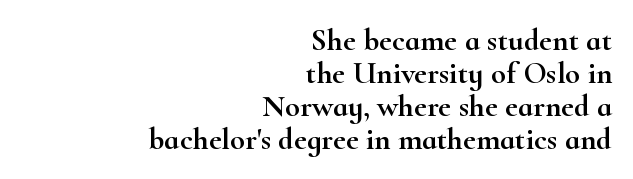
{"serif": "yes", "italic": "no", "width": "wide", "stroke_contrast": "high", "x_height": "small", "monospaced": "no", "underline": "no", "align": "right", "line_spacing": "tight", "line_spacing_ratio": 1.06, "letter_spacing": "normal", "letter_spacing_em": 0.0, "glyph_px": 31}
